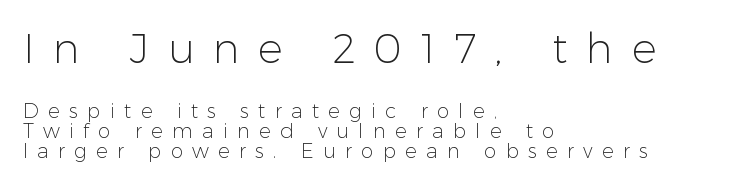
Q: Is the text bold? A: No.
Q: Is the text italic (slanted)? A: No, it is upright.
Q: Is the typeface a serif or a sans-serif typeface? A: Sans-serif.
Q: Is the text underlined? A: No.
Q: How is the paragraph aligned? A: Left-aligned.
Q: Is the spacing between letters normal or unusually wide? A: Unusually wide.
Q: Is the spacing between lines tight, normal or loose? A: Tight.
Q: Which block of text is set in a larger size, the first (top) or the second (bottom)? A: The first (top) one.
Q: Width (condensed, normal, or wide)? A: Normal.
Q: Stroke contrast? A: Low.
Q: x-height? A: Medium.
Q: Monospaced? A: No.
